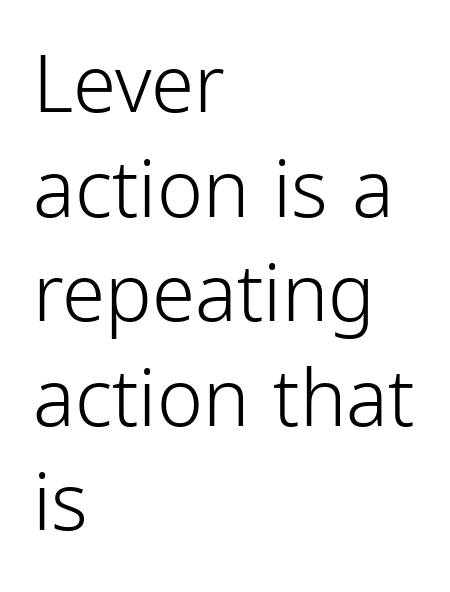
A typesetter would call this zero additional tracking. Horizontal alignment here is leftward, the default for most running prose. This sample uses a sans-serif face. The letters look calm and open, with moderate or lighter stems. A normal amount of white space separates one row of letters from the next. The rendering uses natural spacing where letterforms have individual widths.
